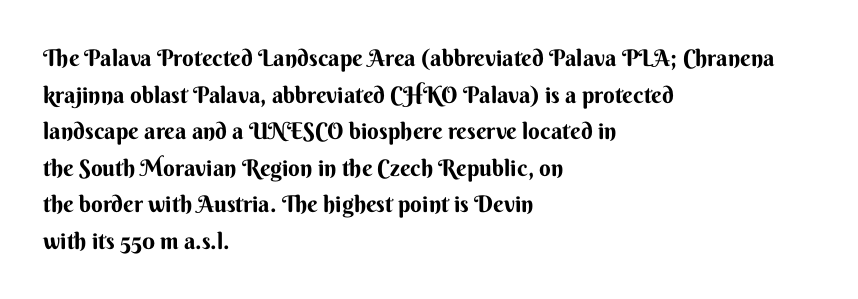
Visually the block forms a straight wall on the left and a jagged coastline on the right. The letters are bold, with thick, heavy strokes. The gap between lines stays unmarked. This sample keeps an unexceptional amount of space between lines. The horizontal fit of the characters is conventional and even. Vertical strokes here are truly vertical.
